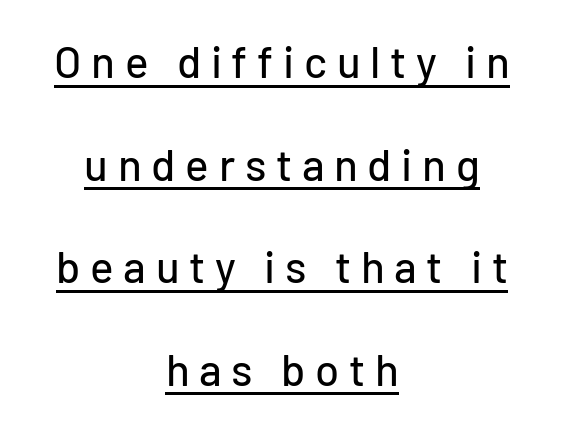
The rendering inserts visible extra space after every character. Underlining? Definitely there. Visually the block forms a symmetrical silhouette, jagged on both flanks. Leading is clearly above the norm, producing a sparse column. Style check: upright.
